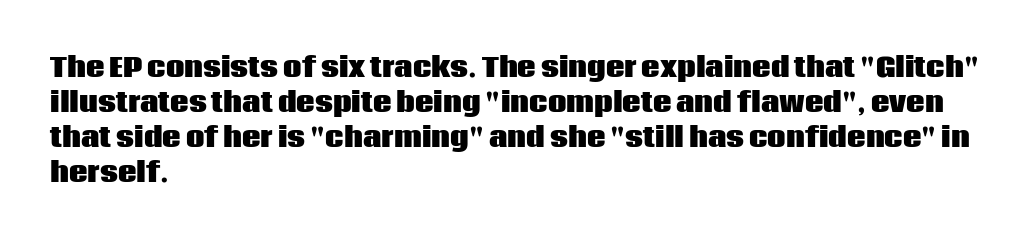
The image shows 26 px bold type, upright; set left-aligned, normal line spacing (1.35x), normal letter spacing, not underlined.
